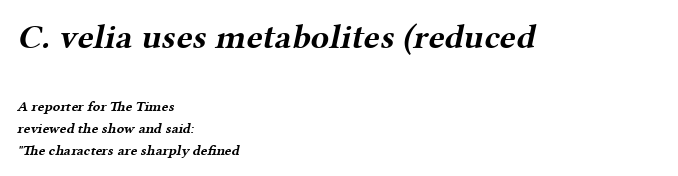
A student would notice the top passage is typeset larger than what follows. All the whitespace from short lines collects on the right. These lines carry a lot of weight — the face is fully bold. Nobody touched the tracking dial on this one. The designer left line spacing at the default.
